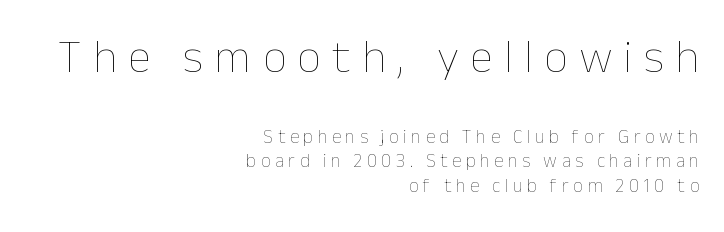
Q: Is the text bold? A: No.
Q: Is the text italic (slanted)? A: No, it is upright.
Q: Is the text underlined? A: No.
Q: How is the paragraph aligned? A: Right-aligned.
Q: Is the spacing between letters normal or unusually wide? A: Unusually wide.
Q: Is the spacing between lines tight, normal or loose? A: Normal.
Q: Which block of text is set in a larger size, the first (top) or the second (bottom)? A: The first (top) one.
Q: Width (condensed, normal, or wide)? A: Normal.
Q: Stroke contrast? A: Low.
Q: x-height? A: Medium.
Q: Monospaced? A: No.
